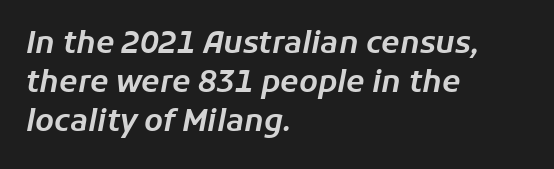
Horizontal alignment here is leftward, the default for most running prose. The line-height multiplier appears to be the usual default. Default kerning and tracking; the words read as compact shapes. Tall strokes in this sample are angled rather than plumb.
